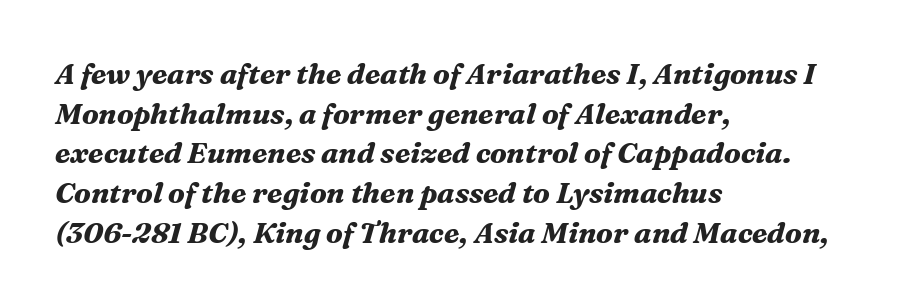
Q: Is the text bold? A: Yes.
Q: Is the text italic (slanted)? A: Yes, it leans right by about 16 degrees.
Q: Is the typeface a serif or a sans-serif typeface? A: Serif.
Q: Is the text underlined? A: No.
Q: How is the paragraph aligned? A: Left-aligned.
Q: Is the spacing between letters normal or unusually wide? A: Normal.
Q: Is the spacing between lines tight, normal or loose? A: Normal.
Q: Width (condensed, normal, or wide)? A: Normal.
Q: Stroke contrast? A: Medium.
Q: x-height? A: Medium.
Q: Monospaced? A: No.
